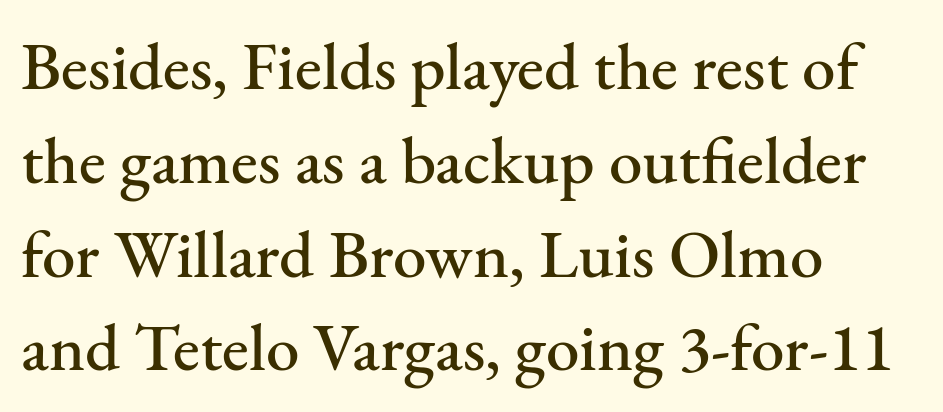
{"serif": "yes", "italic": "no", "width": "normal", "stroke_contrast": "medium", "x_height": "small", "monospaced": "no", "underline": "no", "align": "left", "line_spacing": "normal", "line_spacing_ratio": 1.4, "letter_spacing": "normal", "letter_spacing_em": 0.0, "glyph_px": 67}
